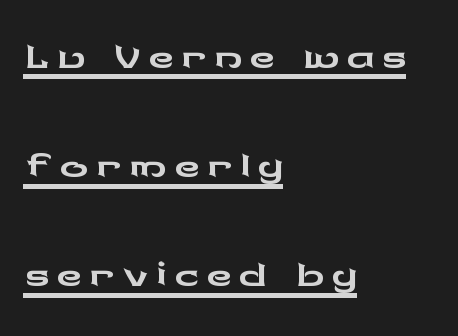
The type family on display is of the sans-serif kind. A rule runs beneath these lines of type. Compared with typical paragraphs, the rows here are spaced about the same. Horizontally, the lines are justified to the leading edge only.
